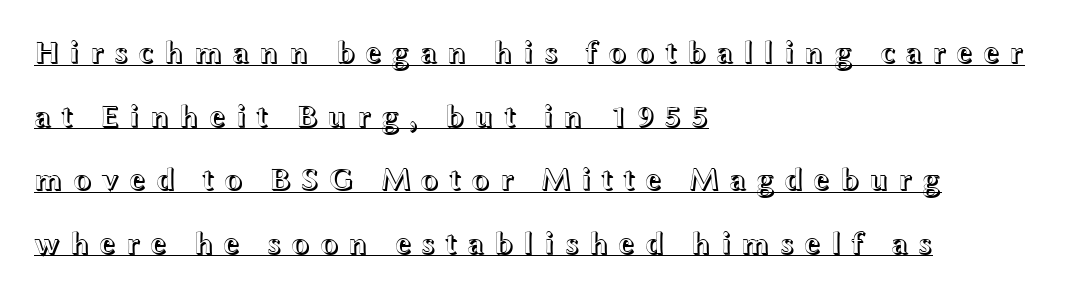
Italic: no, the glyphs are upright roman. Varying glyph widths throughout — classic text-font behaviour. You can see a thin bar hugging the bottom of the glyphs. The block of text is sparse from top to bottom, with ample space between rows.
